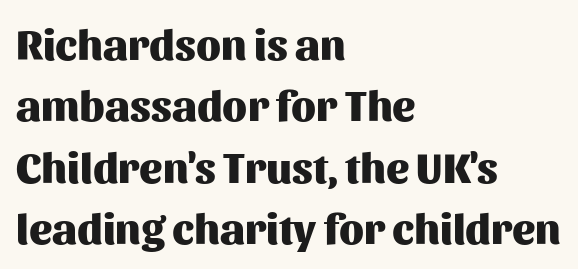
The image shows 43 px heavy sans-serif type, upright; set left-aligned, normal line spacing (1.43x), normal letter spacing, not underlined; medium stroke contrast and a medium x-height.
